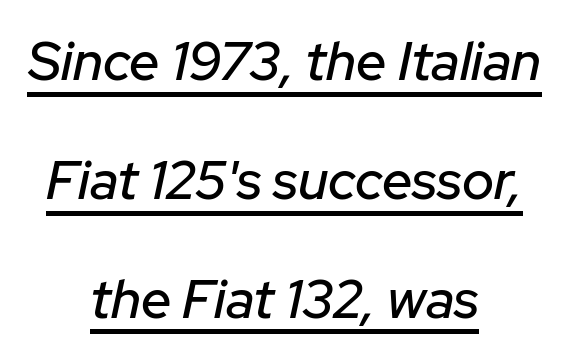
The image shows 54 px text type, italic (leaning right); set centered, loose line spacing (2.2x), normal letter spacing, underlined; low stroke contrast and a medium x-height.
